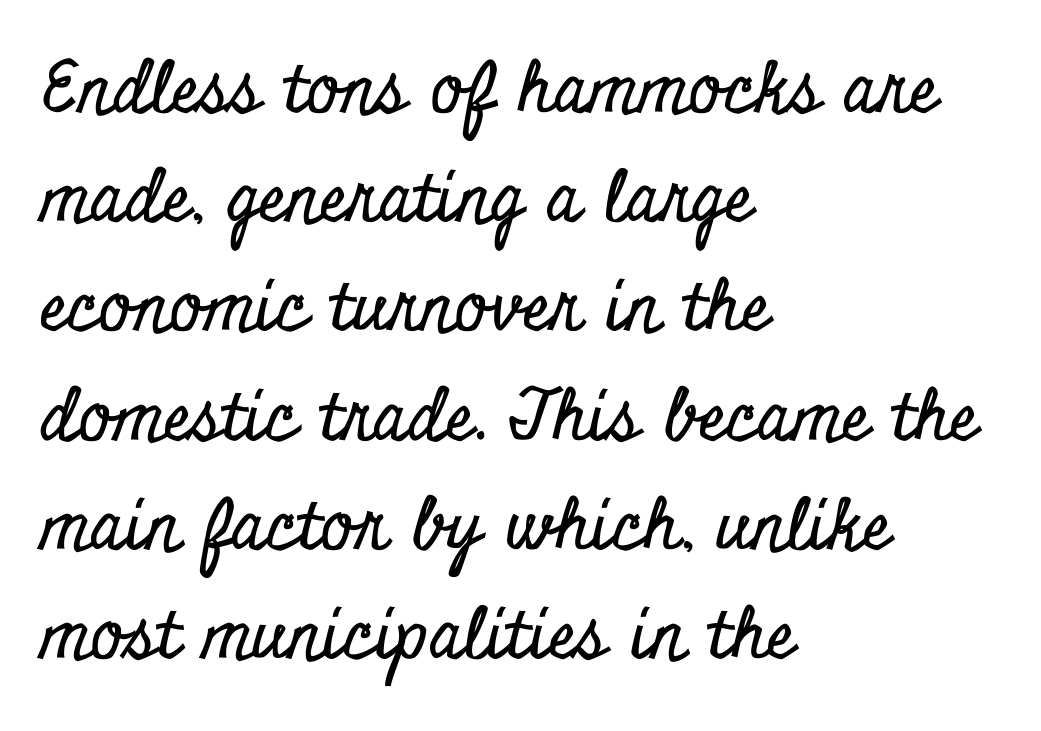
{"serif": "yes", "width": "condensed", "stroke_contrast": "low", "x_height": "small", "monospaced": "no", "underline": "no", "align": "left", "line_spacing": "normal", "line_spacing_ratio": 1.56, "letter_spacing": "normal", "letter_spacing_em": 0.0, "glyph_px": 70}
